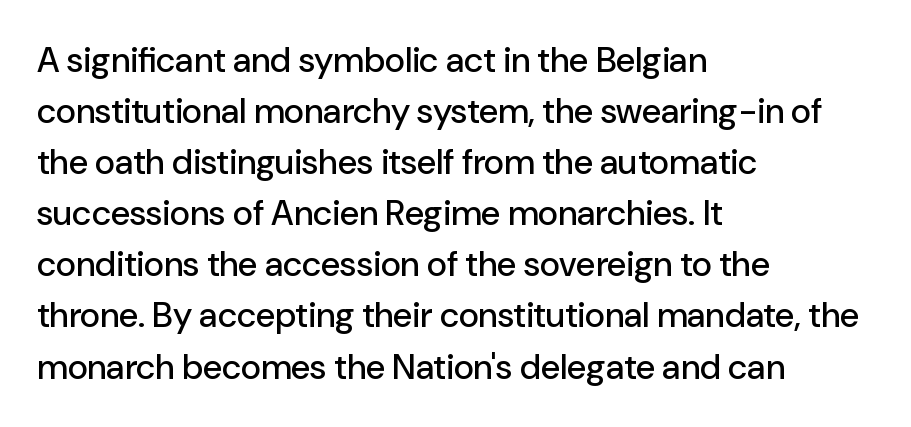
Q: Is the text italic (slanted)? A: No, it is upright.
Q: Is the typeface a serif or a sans-serif typeface? A: Sans-serif.
Q: Is the text underlined? A: No.
Q: How is the paragraph aligned? A: Left-aligned.
Q: Is the spacing between letters normal or unusually wide? A: Normal.
Q: Is the spacing between lines tight, normal or loose? A: Normal.
Q: Width (condensed, normal, or wide)? A: Normal.
Q: Stroke contrast? A: Low.
Q: x-height? A: Medium.
Q: Monospaced? A: No.
